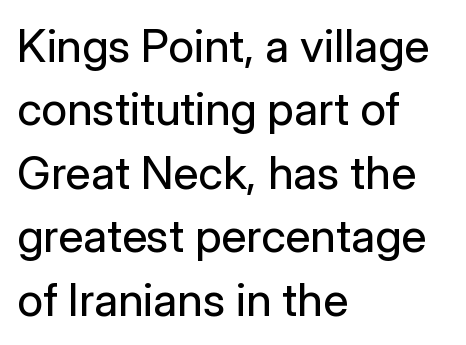
The image shows 46 px regular-weight sans-serif type, upright; set left-aligned, normal line spacing (1.38x), normal letter spacing, not underlined; low stroke contrast and a medium x-height.
